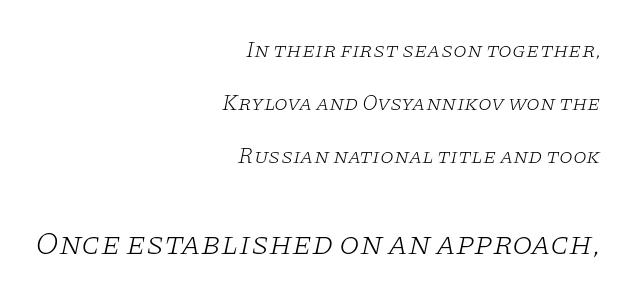
The image shows 33 px light, wide serif type, italic (leaning right); set right-aligned, loose line spacing (2.41x), normal letter spacing, not underlined; the second (bottom) block is 1.5x larger; low stroke contrast and a large x-height.
